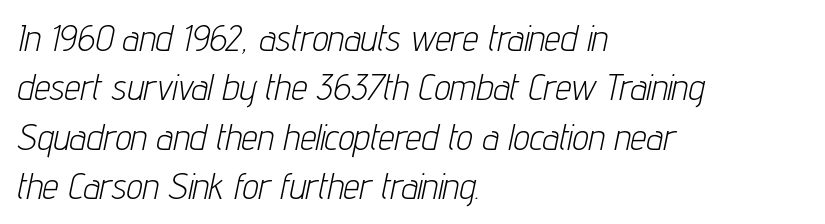
Q: Is the text bold? A: No.
Q: Is the text italic (slanted)? A: Yes, it leans right by about 12 degrees.
Q: Is the text underlined? A: No.
Q: How is the paragraph aligned? A: Left-aligned.
Q: Is the spacing between letters normal or unusually wide? A: Normal.
Q: Is the spacing between lines tight, normal or loose? A: Normal.
Q: Width (condensed, normal, or wide)? A: Condensed.
Q: Stroke contrast? A: Low.
Q: x-height? A: Medium.
Q: Monospaced? A: No.
